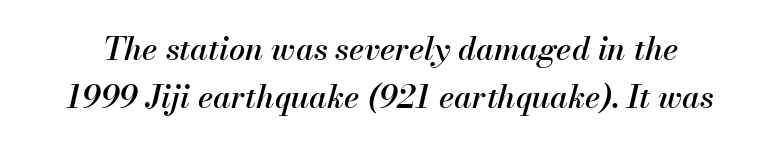
{"italic": "yes", "lean": "right", "slant_degrees": 13, "width": "normal", "stroke_contrast": "medium", "x_height": "small", "monospaced": "no", "underline": "no", "line_spacing": "normal", "line_spacing_ratio": 1.51, "letter_spacing": "normal", "letter_spacing_em": 0.0, "glyph_px": 32}
